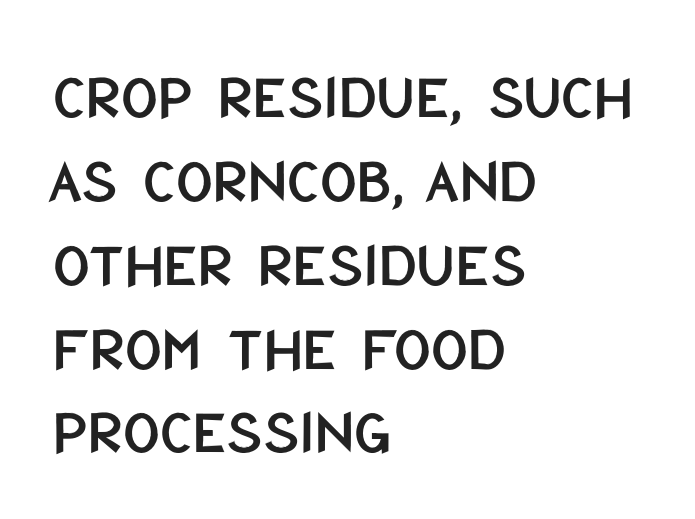
{"serif": "no", "italic": "no", "width": "condensed", "stroke_contrast": "low", "x_height": "large", "monospaced": "no", "underline": "no", "align": "left", "line_spacing": "normal", "line_spacing_ratio": 1.31, "letter_spacing": "normal", "letter_spacing_em": 0.0, "glyph_px": 64}
